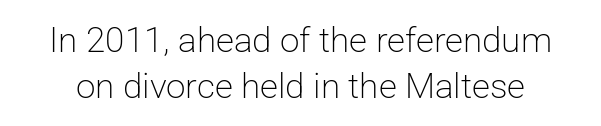
The space directly below the letters is spotless. Look at the tracking — it's just the regular setting, nothing added. Posture: straight, roman, zero tilt. The passage shown is typed in a proportional face where columns would drift. The vertical gap from one line to the next is medium.
